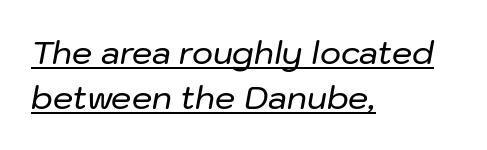
Do the characters align in a grid? No, the font is proportional. One glance says typical: line gaps are just what's usual. The lettering is marked with a stroke running underneath it. Emphasis-style slanted type is in use. No extra tracking has been applied to these lines. Is the block centered? No — it sits flush against the left margin.
